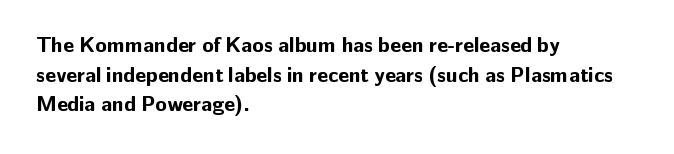
{"italic": "no", "bold": "yes", "underline": "no", "align": "left", "line_spacing": "normal", "line_spacing_ratio": 1.41, "letter_spacing": "normal", "letter_spacing_em": 0.0, "glyph_px": 21}
